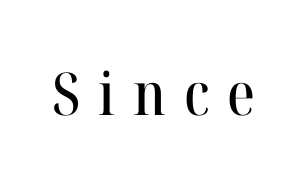
The image shows 59 px serif type, upright; set unusually wide letter spacing (+0.3 em), not underlined; high stroke contrast and a medium x-height.
